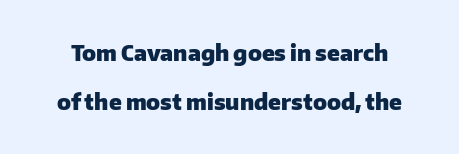
Q: Is the text bold? A: Yes.
Q: Is the text italic (slanted)? A: No, it is upright.
Q: Is the text underlined? A: No.
Q: Is the spacing between letters normal or unusually wide? A: Normal.
Q: Is the spacing between lines tight, normal or loose? A: Loose.
